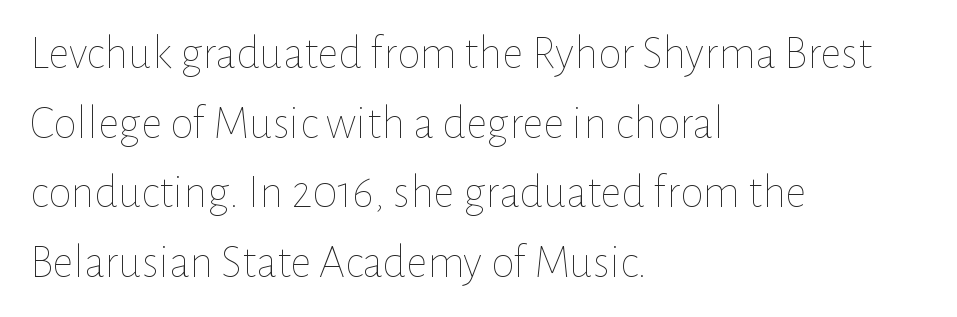
Q: Is the text bold? A: No.
Q: Is the text italic (slanted)? A: No, it is upright.
Q: Is the text underlined? A: No.
Q: How is the paragraph aligned? A: Left-aligned.
Q: Is the spacing between letters normal or unusually wide? A: Normal.
Q: Is the spacing between lines tight, normal or loose? A: Normal.
Q: Width (condensed, normal, or wide)? A: Normal.
Q: Stroke contrast? A: Low.
Q: x-height? A: Medium.
Q: Monospaced? A: No.
